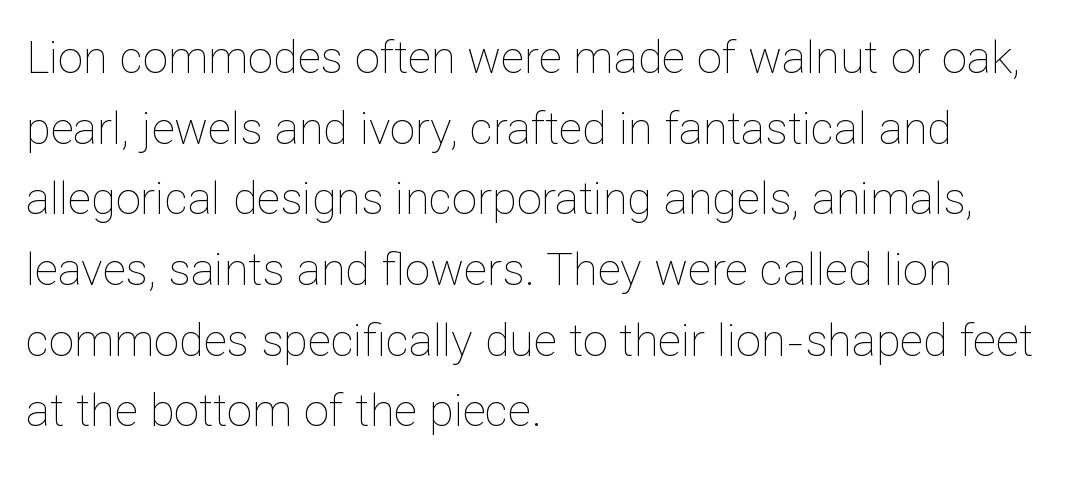
{"italic": "no", "bold": "no", "weight": "thin", "width": "normal", "stroke_contrast": "low", "x_height": "medium", "monospaced": "no", "underline": "no", "align": "left", "line_spacing": "normal", "line_spacing_ratio": 1.57, "letter_spacing": "normal", "letter_spacing_em": 0.0, "glyph_px": 45}
